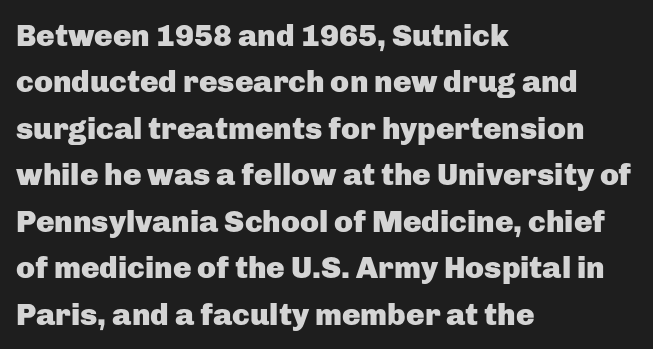
The axis of the letterforms is exactly vertical. Nothing unusual about the tracking: characters are spaced as the font intends. Regarding leading, the lines here are spaced in the standard way. The face used here is proportionally spaced, like ordinary book or web type. The characters look thick and weighty, a clear bold. Unlike a traditional serif, this face leaves its strokes unadorned.
